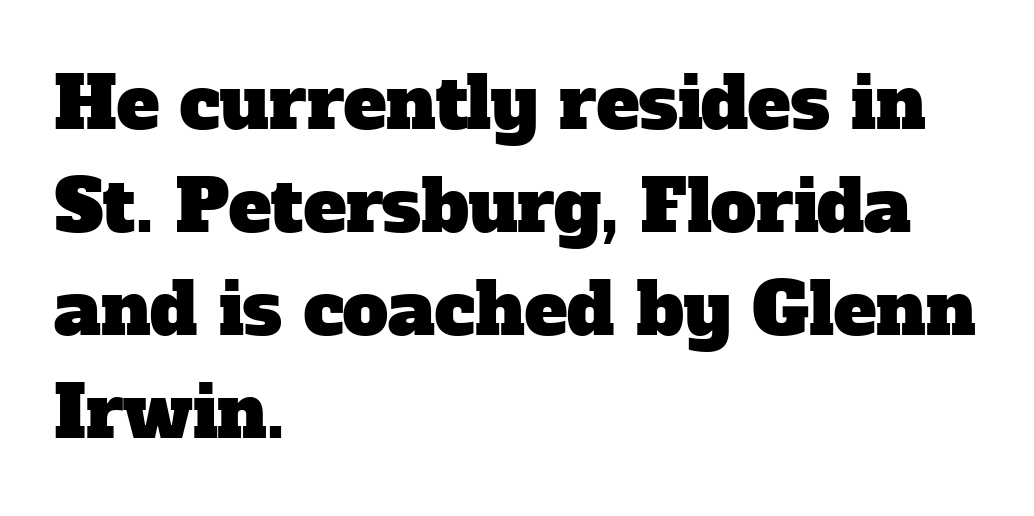
{"serif": "yes", "width": "normal", "stroke_contrast": "low", "x_height": "medium", "monospaced": "no", "underline": "no", "align": "left", "line_spacing": "normal", "line_spacing_ratio": 1.43, "letter_spacing": "normal", "letter_spacing_em": 0.0, "glyph_px": 72}
